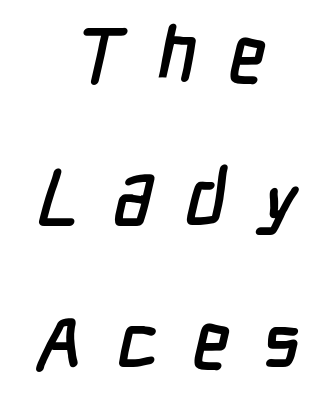
The image shows 76 px condensed sans-serif type; set centered, line spacing 1.88x, unusually wide letter spacing (+0.43 em), not underlined; low stroke contrast and a medium x-height.
